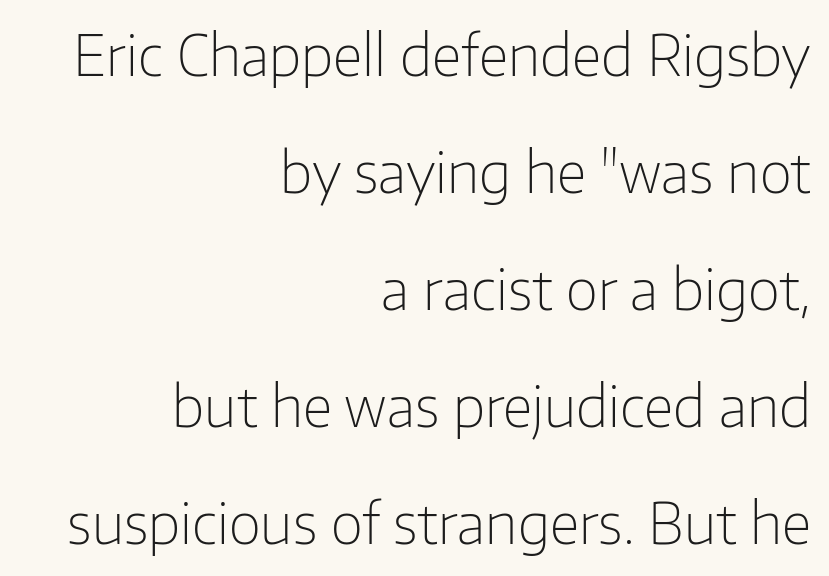
The image shows 56 px light sans-serif type, upright; set right-aligned, loose line spacing (2.09x), normal letter spacing, not underlined; low stroke contrast and a medium x-height.
